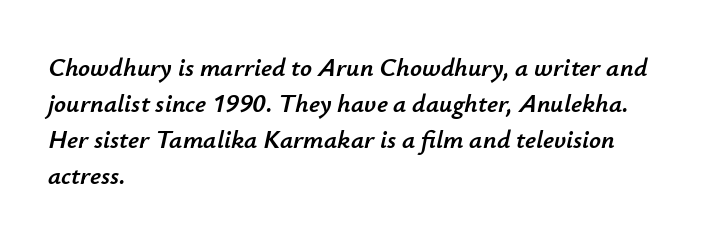
The image shows 26 px text type, italic (leaning right); set left-aligned, normal line spacing (1.38x), normal letter spacing, not underlined.
